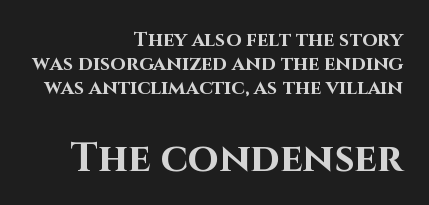
{"serif": "no", "italic": "no", "bold": "yes", "weight": "bold", "width": "normal", "stroke_contrast": "high", "x_height": "large", "monospaced": "no", "underline": "no", "align": "right", "line_spacing_ratio": 1.21, "letter_spacing": "normal", "letter_spacing_em": 0.0, "larger_block": "second", "size_ratio": 2.0, "glyph_px": 40}
